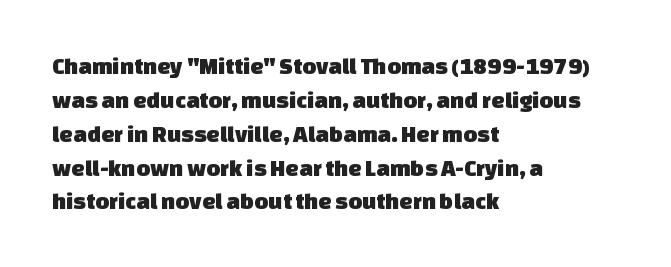
The image shows 24 px text type; set left-aligned, normal line spacing (1.41x), normal letter spacing, not underlined.
